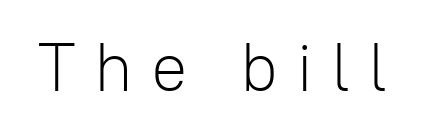
{"serif": "no", "italic": "no", "bold": "no", "weight": "light", "width": "normal", "stroke_contrast": "low", "x_height": "medium", "monospaced": "no", "underline": "no", "letter_spacing": "wide", "letter_spacing_em": 0.26, "glyph_px": 68}
